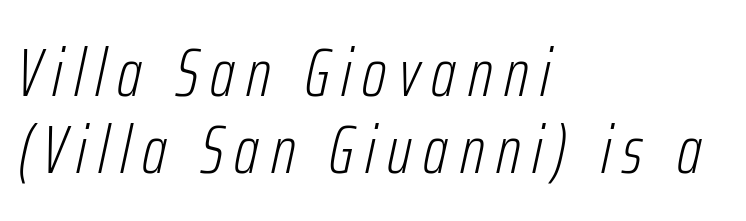
{"italic": "yes", "lean": "right", "slant_degrees": 12, "bold": "no", "weight": "light", "width": "condensed", "stroke_contrast": "low", "x_height": "medium", "monospaced": "no", "underline": "no", "align": "left", "line_spacing": "tight", "line_spacing_ratio": 1.13, "glyph_px": 68}
